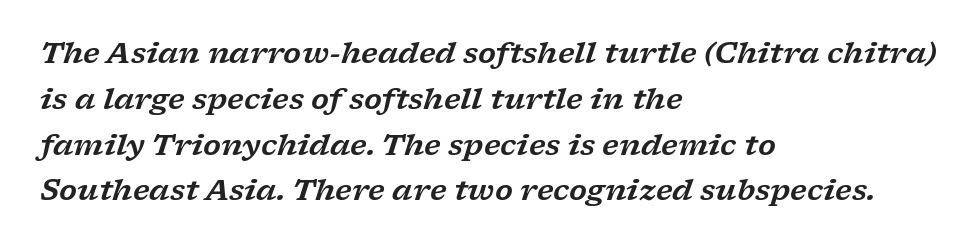
Q: Is the text italic (slanted)? A: Yes, it leans right by about 17 degrees.
Q: Is the typeface a serif or a sans-serif typeface? A: Serif.
Q: Is the text underlined? A: No.
Q: How is the paragraph aligned? A: Left-aligned.
Q: Is the spacing between letters normal or unusually wide? A: Normal.
Q: Is the spacing between lines tight, normal or loose? A: Normal.
Q: Width (condensed, normal, or wide)? A: Wide.
Q: Stroke contrast? A: Low.
Q: x-height? A: Medium.
Q: Monospaced? A: No.
